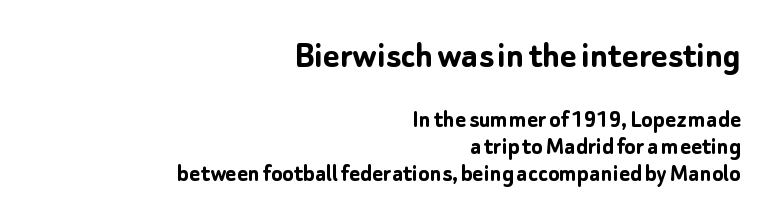
{"serif": "no", "italic": "no", "bold": "yes", "weight": "semibold", "width": "normal", "stroke_contrast": "low", "x_height": "medium", "monospaced": "no", "underline": "no", "align": "right", "line_spacing": "tight", "line_spacing_ratio": 1.04, "letter_spacing": "normal", "letter_spacing_em": 0.0, "larger_block": "first", "size_ratio": 1.5, "glyph_px": 39}
